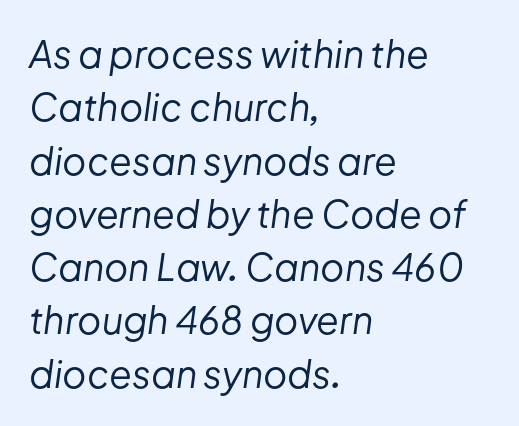
{"italic": "yes", "lean": "right", "slant_degrees": 8, "bold": "no", "weight": "regular", "width": "normal", "stroke_contrast": "low", "x_height": "medium", "monospaced": "no", "underline": "no", "align": "left", "line_spacing": "normal", "line_spacing_ratio": 1.44, "letter_spacing": "normal", "letter_spacing_em": 0.0, "glyph_px": 37}
